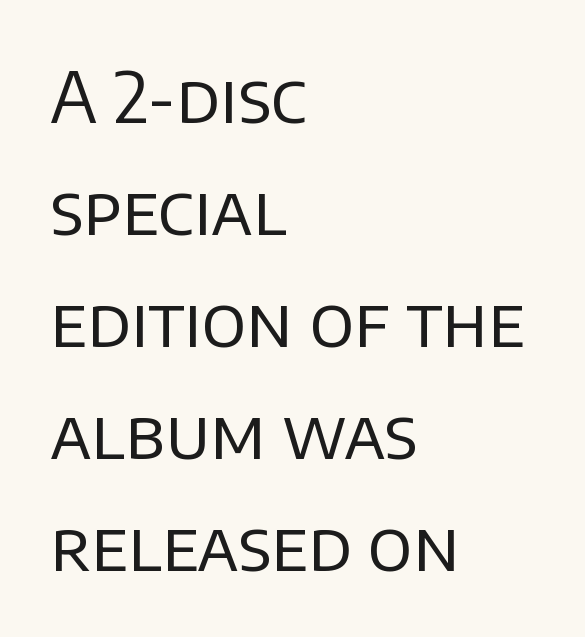
Q: Is the text bold? A: No.
Q: Is the text italic (slanted)? A: No, it is upright.
Q: Is the typeface a serif or a sans-serif typeface? A: Sans-serif.
Q: Is the text underlined? A: No.
Q: How is the paragraph aligned? A: Left-aligned.
Q: Is the spacing between letters normal or unusually wide? A: Normal.
Q: Is the spacing between lines tight, normal or loose? A: Normal.
Q: Width (condensed, normal, or wide)? A: Normal.
Q: Stroke contrast? A: Low.
Q: x-height? A: Large.
Q: Monospaced? A: No.
